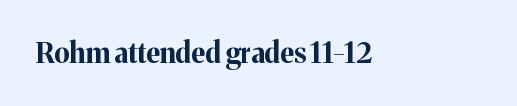
{"serif": "yes", "italic": "no", "bold": "yes", "weight": "bold", "width": "normal", "stroke_contrast": "medium", "x_height": "medium", "monospaced": "no", "underline": "no", "letter_spacing": "normal", "letter_spacing_em": 0.0, "glyph_px": 28}
